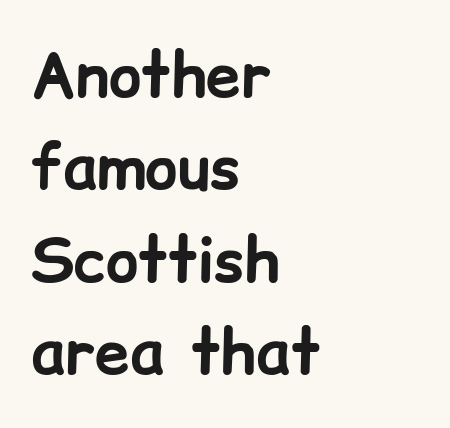
Posture: straight, roman, zero tilt. To sum up the face: it is a sans, with no serifs. Proportional: the letters do not fall into vertical columns. Line starts are locked; line ends wander.
